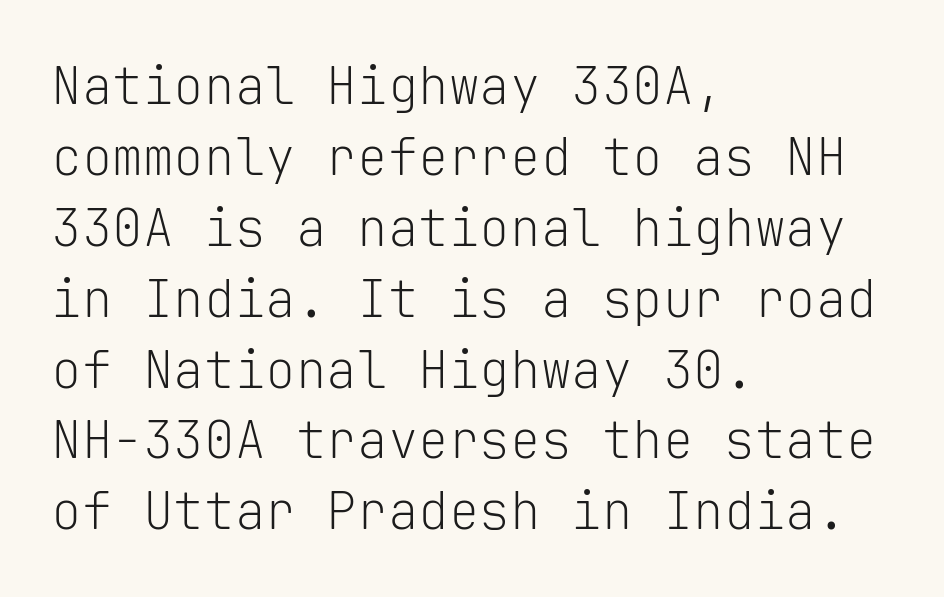
Q: Is the text bold? A: No.
Q: Is the text italic (slanted)? A: No, it is upright.
Q: Is the typeface a serif or a sans-serif typeface? A: Sans-serif.
Q: Is the text underlined? A: No.
Q: How is the paragraph aligned? A: Left-aligned.
Q: Is the spacing between letters normal or unusually wide? A: Normal.
Q: Is the spacing between lines tight, normal or loose? A: Normal.
Q: Width (condensed, normal, or wide)? A: Normal.
Q: Stroke contrast? A: Low.
Q: x-height? A: Medium.
Q: Monospaced? A: Yes.
